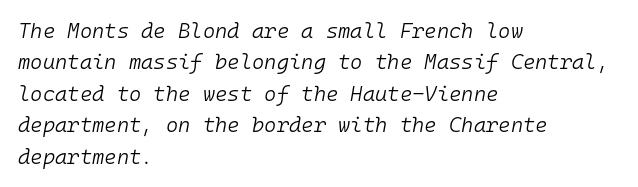
Emphasis-style slanted type is in use. Which margin do the lines hug? The left one — the right edge is uneven. Interline gaps are of average width in this sample. Nothing unusual about the tracking: characters are spaced as the font intends. The characters are drawn with everyday or finer stroke widths. The glyphs are unaccompanied by any horizontal stroke below them.
